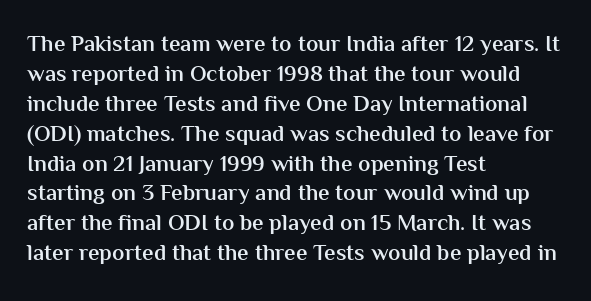
Letter spacing: default. Unlike italic type, these characters show no tilt at all. Look at the stroke-to-counter ratio: somewhat heavy, a semibold. Layout note: lines flush left.
